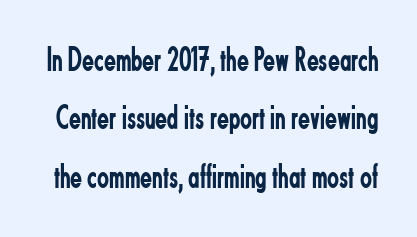
The font family rendered here belongs to the sans-serif group. No word sits above an underline. Heft: none added — not bold. Italic? Not at all — the glyphs are vertical. Think of a printed novel: that variable character pitch is what you see here.
